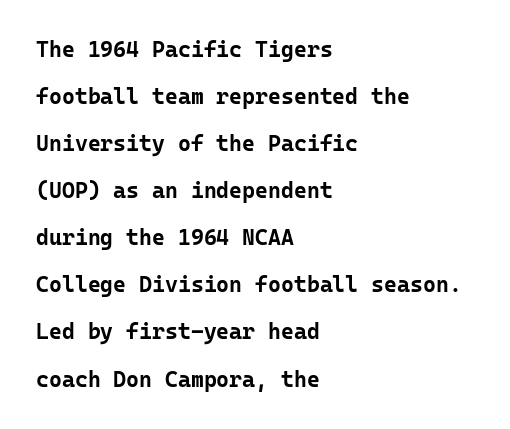
The image shows 22 px bold type, upright; set left-aligned, loose line spacing (2.14x), normal letter spacing, not underlined.
